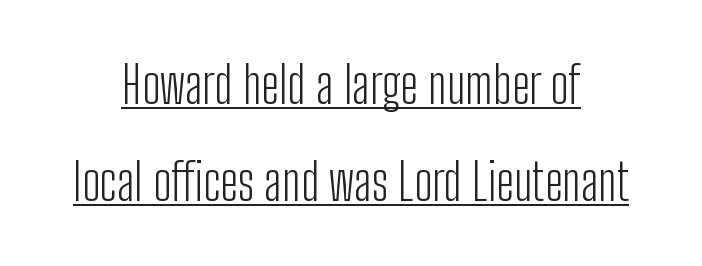
The image shows 51 px light, condensed sans-serif type, upright; set centered, loose line spacing (1.91x), normal letter spacing, underlined; low stroke contrast and a medium x-height.
